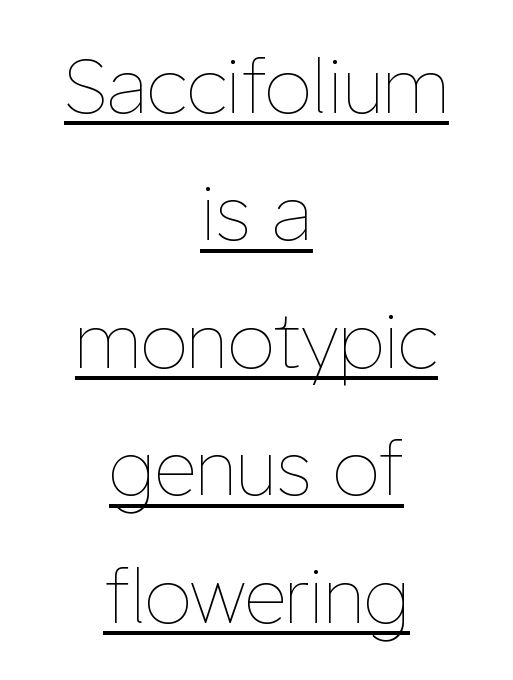
Is there any slant? The stems are plumb. The rendering keeps characters at their native spacing. Weight class: somewhere from thin through regular. A normal amount of white space separates one row of letters from the next.
